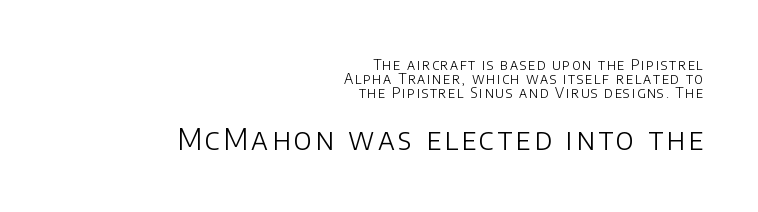
Q: Is the text bold? A: No.
Q: Is the text italic (slanted)? A: No, it is upright.
Q: Is the typeface a serif or a sans-serif typeface? A: Sans-serif.
Q: Is the text underlined? A: No.
Q: How is the paragraph aligned? A: Right-aligned.
Q: Is the spacing between lines tight, normal or loose? A: Tight.
Q: Which block of text is set in a larger size, the first (top) or the second (bottom)? A: The second (bottom) one.
Q: Width (condensed, normal, or wide)? A: Normal.
Q: Stroke contrast? A: Low.
Q: x-height? A: Large.
Q: Monospaced? A: No.
